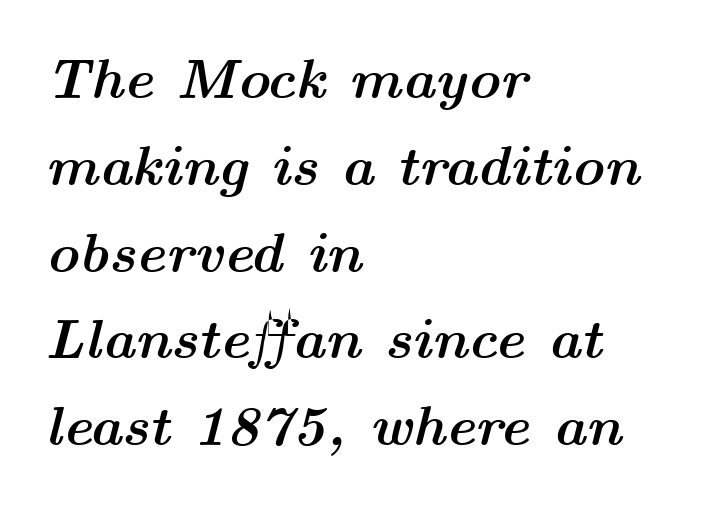
{"italic": "yes", "lean": "right", "slant_degrees": 14, "bold": "yes", "weight": "semibold", "width": "wide", "stroke_contrast": "medium", "x_height": "medium", "monospaced": "no", "underline": "no", "align": "left", "line_spacing": "normal", "line_spacing_ratio": 1.55, "letter_spacing": "normal", "letter_spacing_em": 0.0, "glyph_px": 56}
